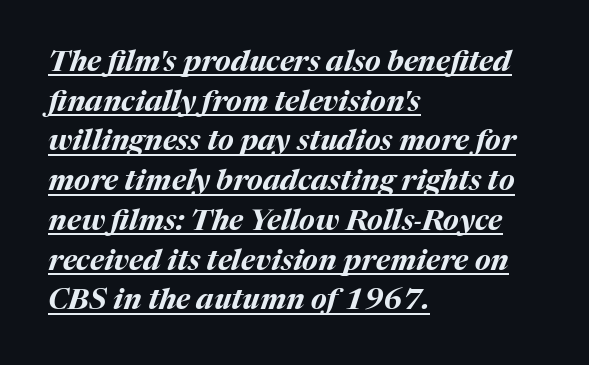
The image shows 29 px bold type, italic (leaning right); set left-aligned, normal line spacing (1.37x), normal letter spacing, underlined; medium stroke contrast and a medium x-height.
